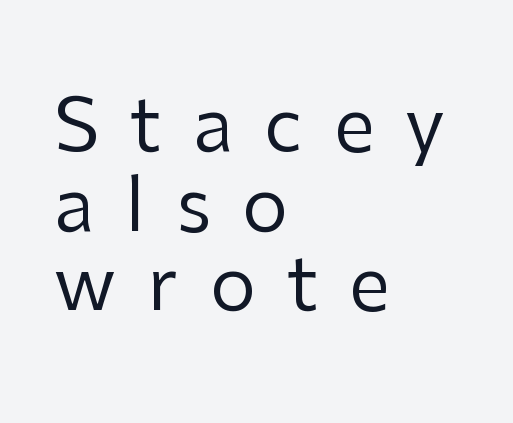
The image shows 73 px regular-weight sans-serif type, upright; set left-aligned, tight line spacing (1.09x), unusually wide letter spacing (+0.43 em), not underlined; low stroke contrast and a medium x-height.
